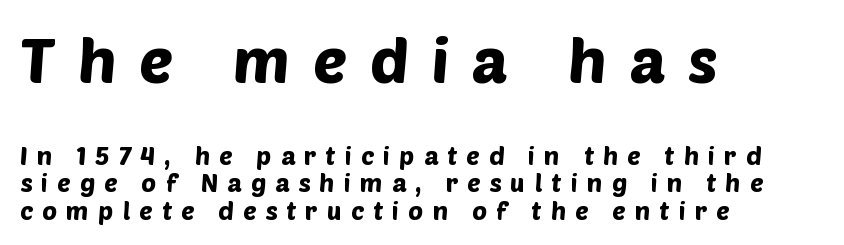
{"serif": "no", "width": "normal", "stroke_contrast": "low", "x_height": "large", "monospaced": "no", "underline": "no", "align": "left", "line_spacing": "tight", "line_spacing_ratio": 1.1, "letter_spacing": "wide", "letter_spacing_em": 0.37, "larger_block": "first", "size_ratio": 2.52, "glyph_px": 63}
